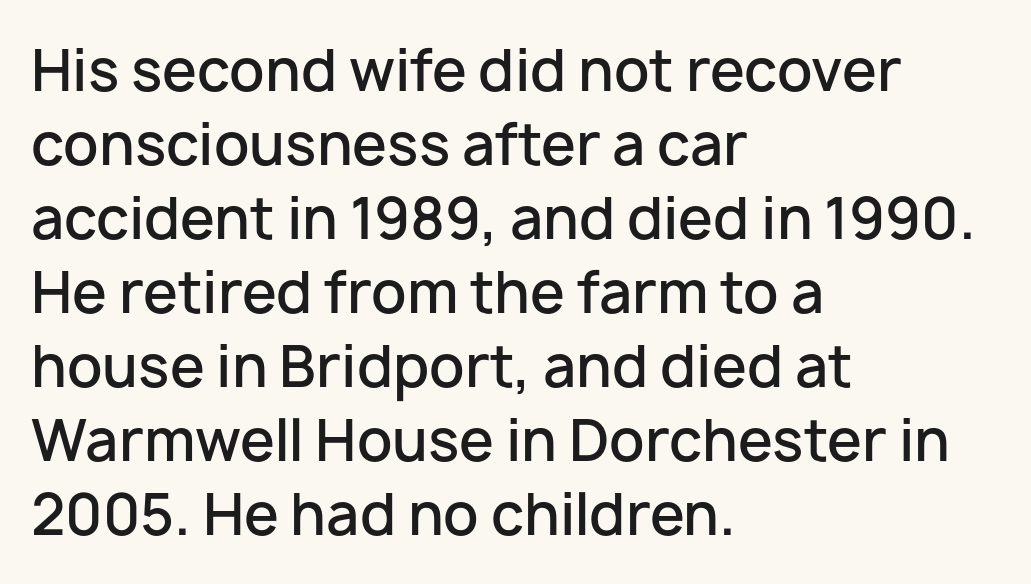
The typesetting leans somewhat heavy: a semibold. Unmarked baselines from the first word to the last. Character widths vary here, with narrow letters taking less room than wide ones. The rendering anchors every line to the left-hand side. Does the type have serifs? No, each stem ends abruptly.
